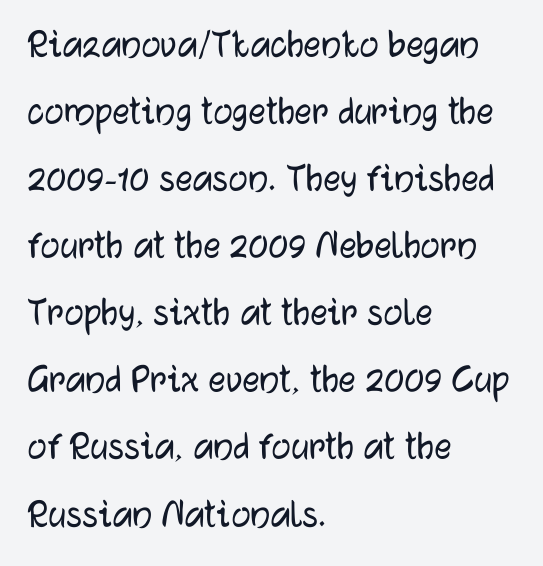
{"serif": "no", "italic": "no", "width": "normal", "stroke_contrast": "low", "x_height": "medium", "monospaced": "no", "underline": "no", "align": "left", "line_spacing": "normal", "line_spacing_ratio": 1.56, "letter_spacing": "normal", "letter_spacing_em": 0.0, "glyph_px": 43}
